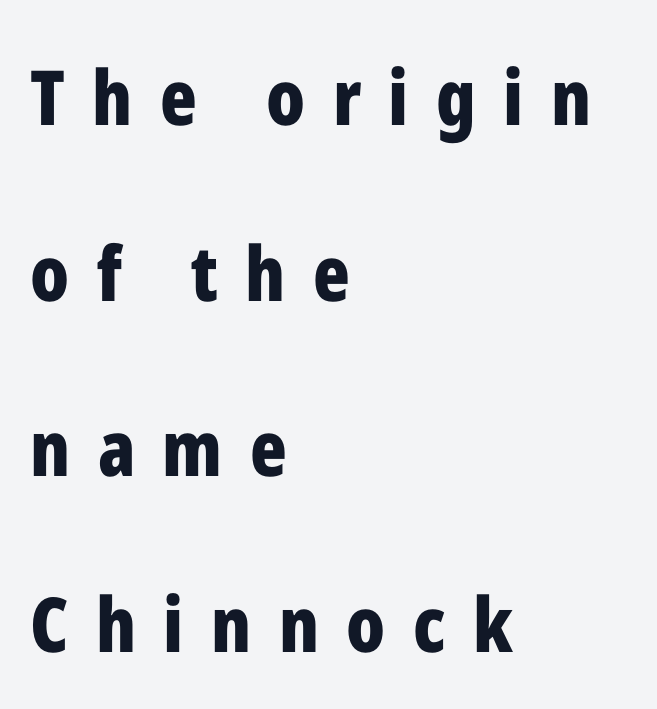
The specimen reads as upright at a glance. Each glyph is drawn with heavy, bold strokes. Descenders are the only things crossing below the line. Is this a sans? Yes — the strokes have no serifs.
